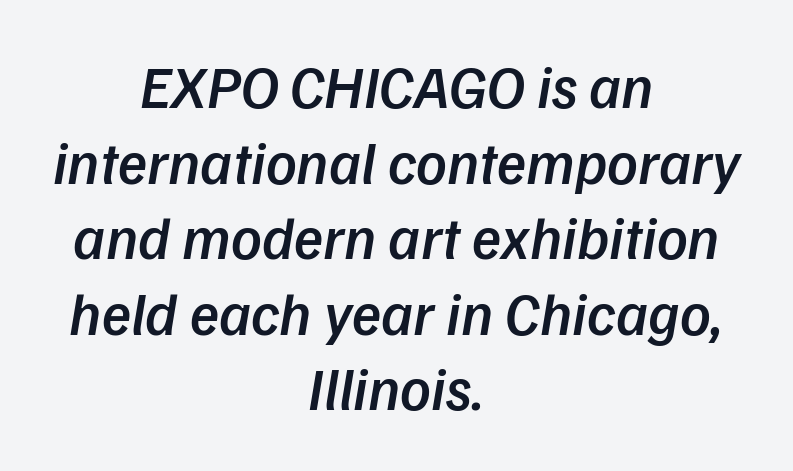
The image shows 60 px semibold type, italic (leaning right); set centered, normal line spacing (1.26x), normal letter spacing, not underlined; low stroke contrast and a medium x-height.
